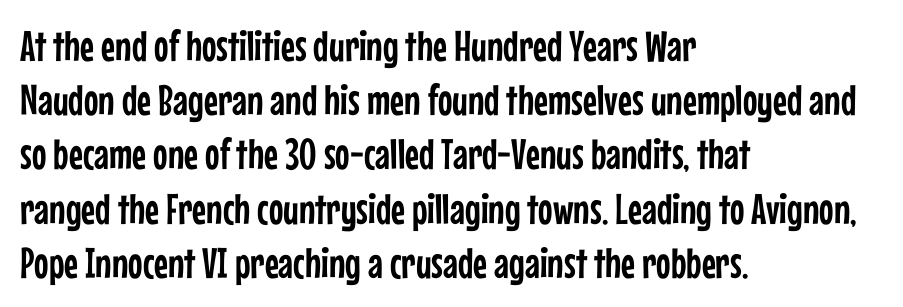
The zone under the glyphs is completely vacant. Letter spacing: default. A typesetter would call this proportional, since set widths differ per character. Characters remain perfectly vertical along every line.
